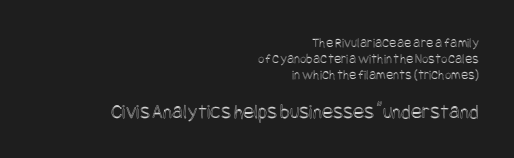
The lines in this sample share a right terminus and differ only in where they begin. The axis of the letterforms is exactly vertical. Compared with typical body copy, the letter spacing here is the same. The zone under the glyphs is completely vacant.
